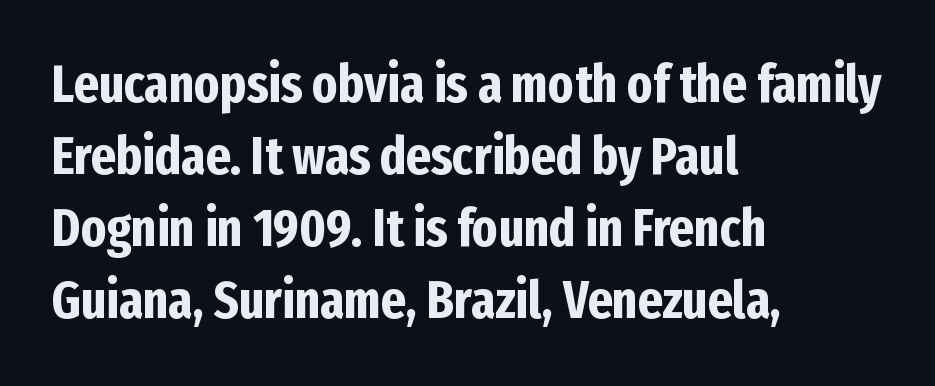
Rendered with straight, roman letterforms. Serifs: no, the terminals of the letterforms are clean. Vertical spacing — default. Spacing between characters is what you'd get straight out of the box.
